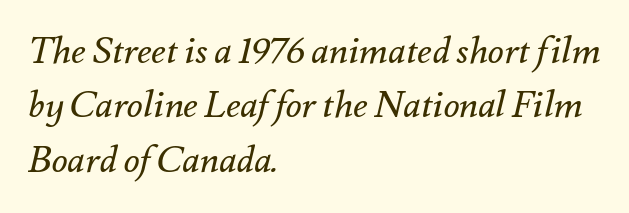
{"italic": "yes", "lean": "right", "slant_degrees": 12, "bold": "no", "weight": "regular", "width": "normal", "stroke_contrast": "medium", "x_height": "small", "monospaced": "no", "underline": "no", "align": "left", "line_spacing": "normal", "line_spacing_ratio": 1.47, "letter_spacing": "normal", "letter_spacing_em": 0.0, "glyph_px": 37}
